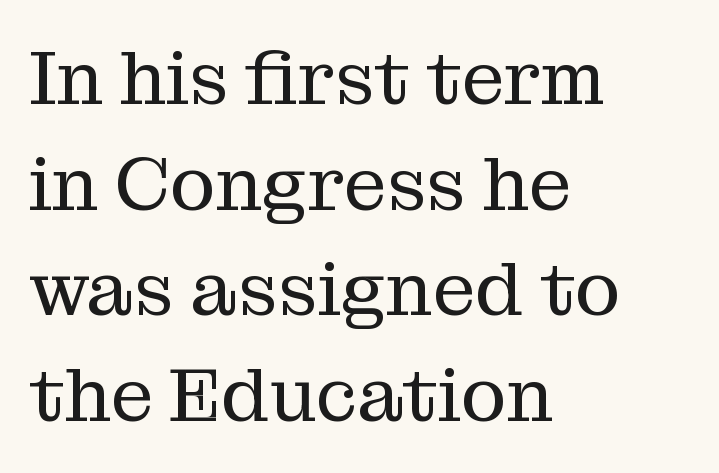
Honestly, there is no underline to notice here at all. Unlike italic type, these characters show no tilt at all. No chunkiness to these letters — they're not bold. Casual observation: everything's shoved over to the left.
